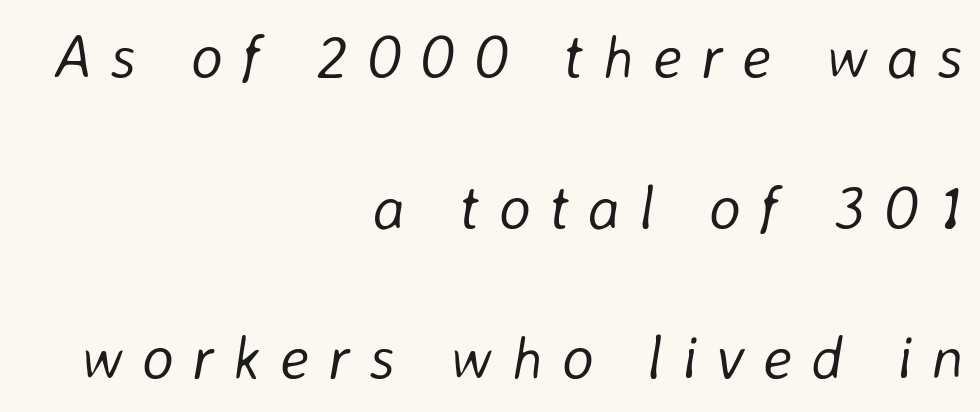
The image shows 61 px light type, italic (leaning right); set right-aligned, loose line spacing (2.47x), unusually wide letter spacing (+0.3 em), not underlined; low stroke contrast and a medium x-height.
